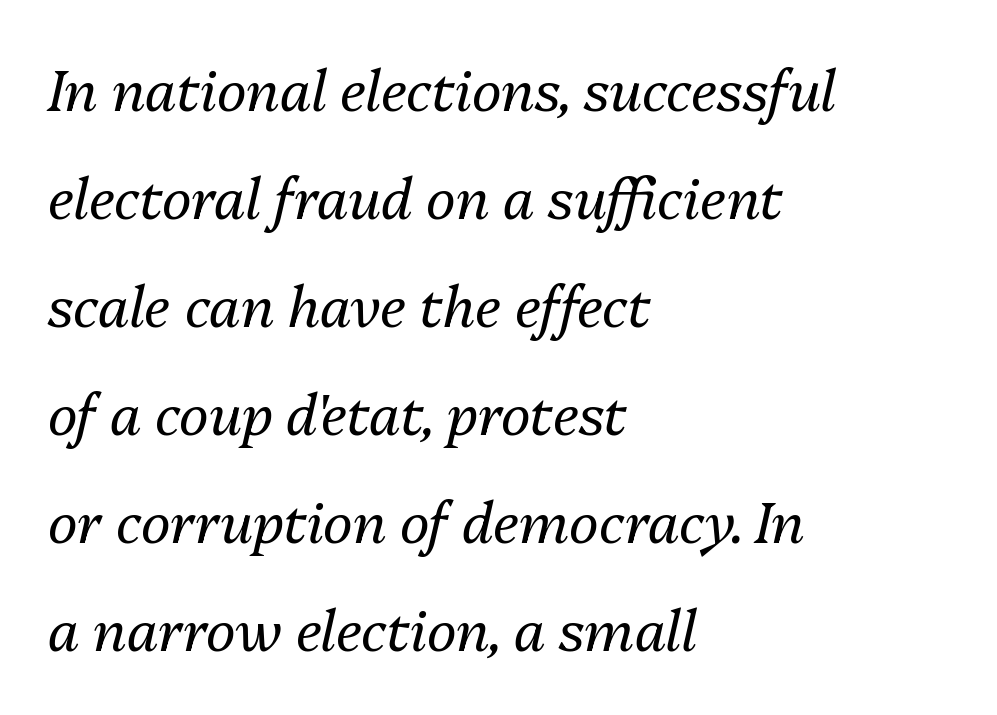
The image shows 56 px regular-weight type, italic (leaning right); set left-aligned, loose line spacing (1.93x), normal letter spacing, not underlined; medium stroke contrast and a medium x-height.
